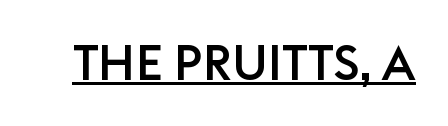
Is this a sans? Yes — the strokes have no serifs. The letters advance in unequal steps, a hallmark of proportional type. This sample uses plain, unmodified letter spacing. Underline: present. The type sits square on the baseline with zero lean.
